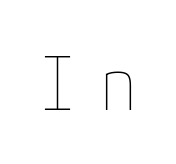
Q: Is the text bold? A: No.
Q: Is the text italic (slanted)? A: No, it is upright.
Q: Is the text underlined? A: No.
Q: Is the spacing between letters normal or unusually wide? A: Unusually wide.
Q: Width (condensed, normal, or wide)? A: Condensed.
Q: Stroke contrast? A: Low.
Q: x-height? A: Medium.
